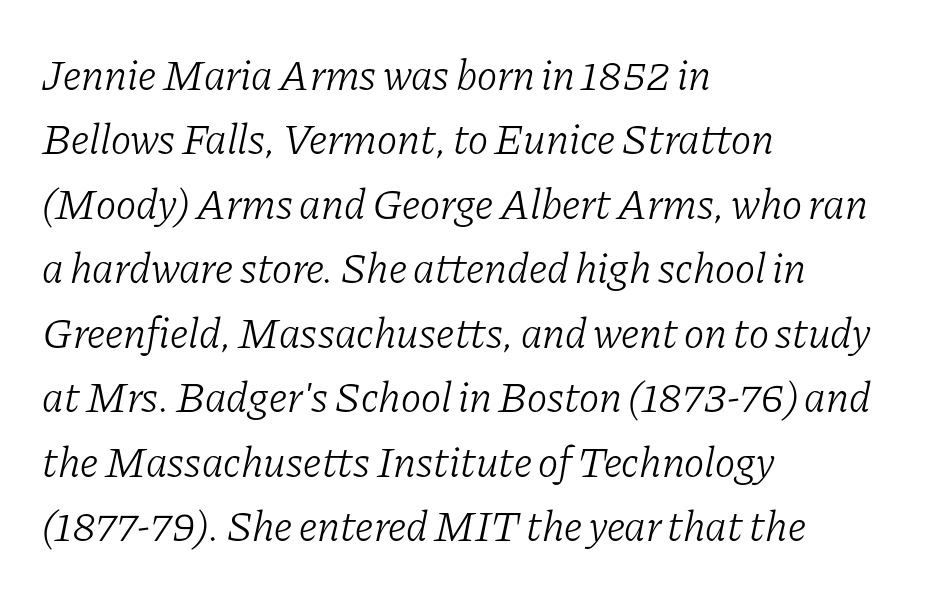
The image shows 43 px light serif type, italic (leaning right); set left-aligned, normal line spacing (1.5x), normal letter spacing, not underlined; low stroke contrast and a medium x-height.
